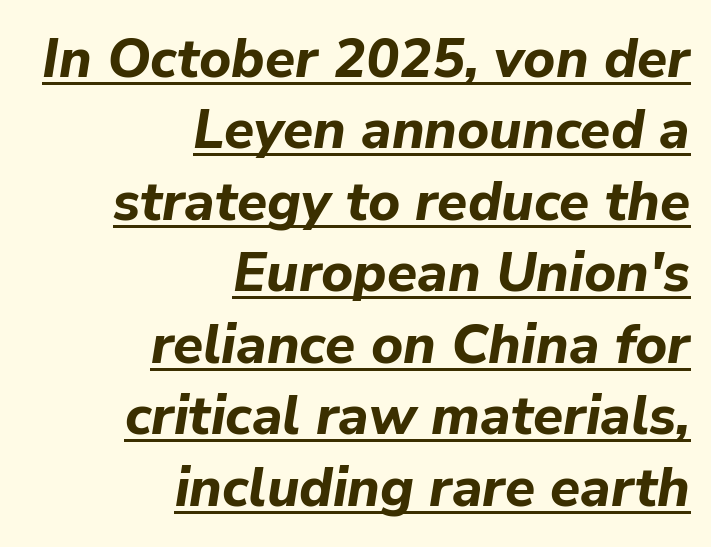
Slant detected: the letters are inclined. In terms of leading, this rendering sits right in the middle. One-word summary of the alignment: right. Inter-character spacing is left at the font's built-in metrics. Honestly, the underline is the first thing you notice here. On the weight axis this lands at bold, roughly 700.
